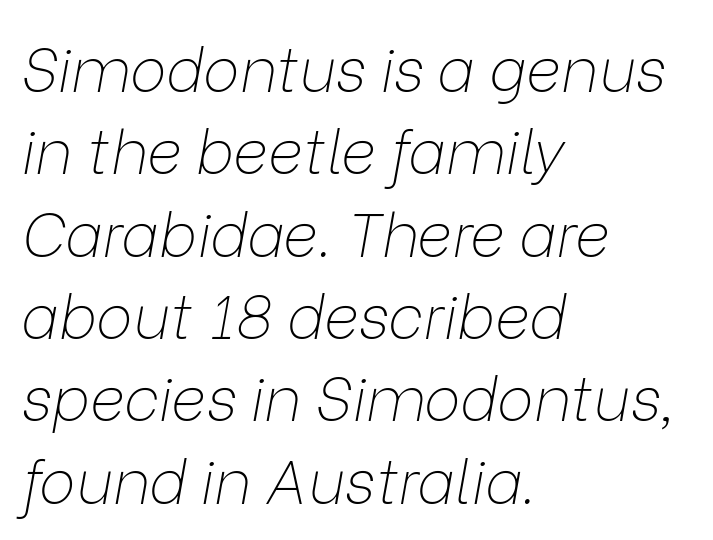
The image shows 61 px thin type, italic (leaning right); set left-aligned, normal line spacing (1.35x), normal letter spacing, not underlined; low stroke contrast and a medium x-height.
